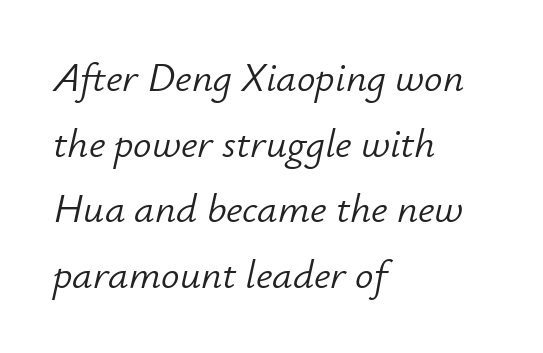
Q: Is the text bold? A: No.
Q: Is the text italic (slanted)? A: Yes, it leans right by about 12 degrees.
Q: Is the text underlined? A: No.
Q: How is the paragraph aligned? A: Left-aligned.
Q: Is the spacing between letters normal or unusually wide? A: Normal.
Q: Is the spacing between lines tight, normal or loose? A: Normal.
Q: Width (condensed, normal, or wide)? A: Normal.
Q: Stroke contrast? A: Low.
Q: x-height? A: Small.
Q: Monospaced? A: No.
